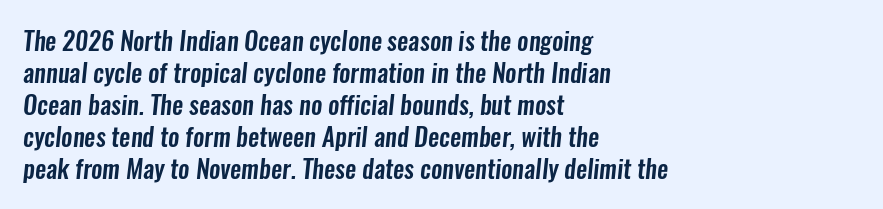
The image shows 25 px text type; set left-aligned, normal line spacing (1.28x), normal letter spacing, not underlined.
